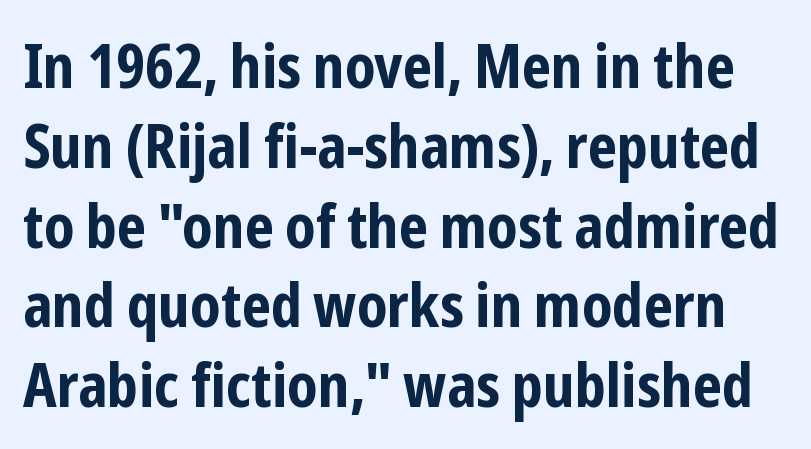
The image shows 60 px bold, condensed sans-serif type, upright; set normal line spacing (1.33x), normal letter spacing, not underlined; low stroke contrast and a medium x-height.
